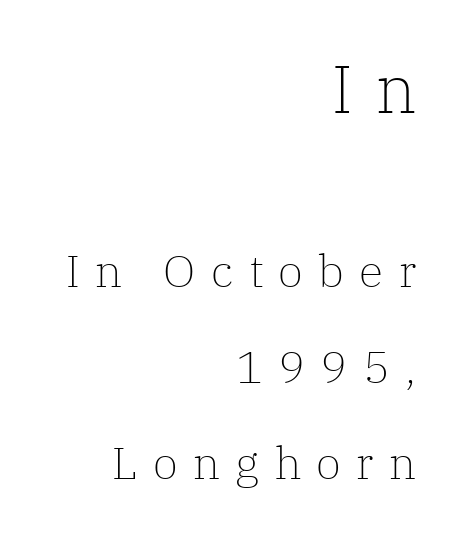
The passage shown is not underscored anywhere. In this sample the first text group is rendered at the bigger scale. Character widths vary here, with narrow letters taking less room than wide ones. The glyphs in this specimen are seriffed. The leading is generous, giving the passage an open texture.
